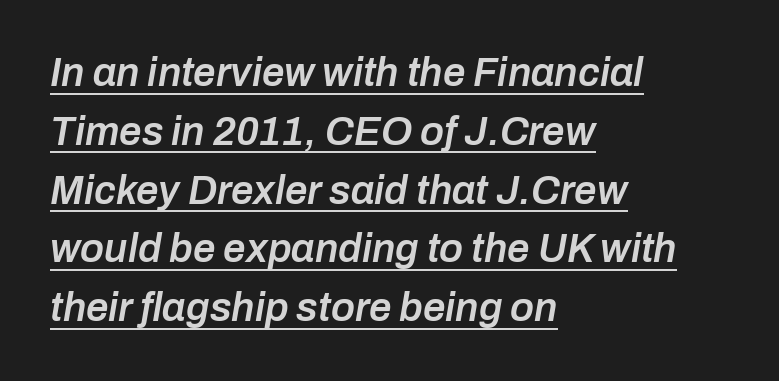
The line-height multiplier appears to be the usual default. The glyphs have the mass of a demibold cut, below bold. An italicized treatment has been applied to the whole sample. Notice how a bar underscores the lettering throughout.
